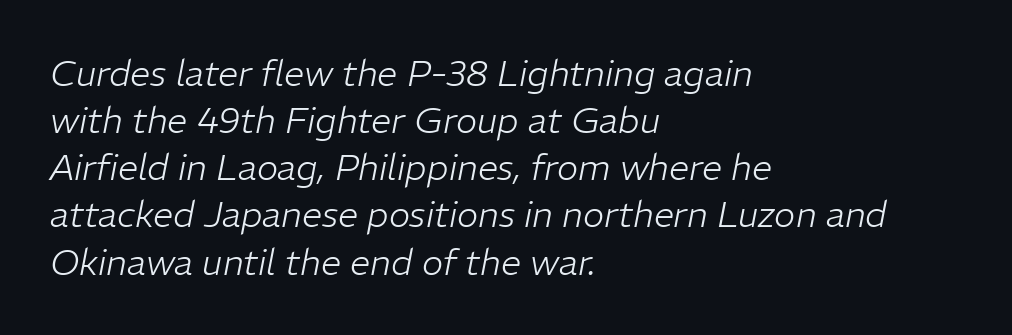
{"italic": "yes", "lean": "right", "slant_degrees": 11, "bold": "no", "weight": "light", "width": "normal", "stroke_contrast": "low", "x_height": "medium", "monospaced": "no", "underline": "no", "align": "left", "line_spacing": "normal", "line_spacing_ratio": 1.31, "letter_spacing": "normal", "letter_spacing_em": 0.0, "glyph_px": 36}
